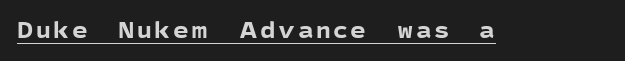
Heft: maximum for text — a bold. The rendering uses the underline text-decoration. Do the letters lean? They stand straight.
